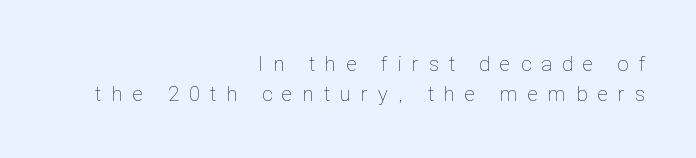
The image shows 21 px text type, upright; set right-aligned, normal line spacing (1.45x), unusually wide letter spacing (+0.49 em), not underlined.
